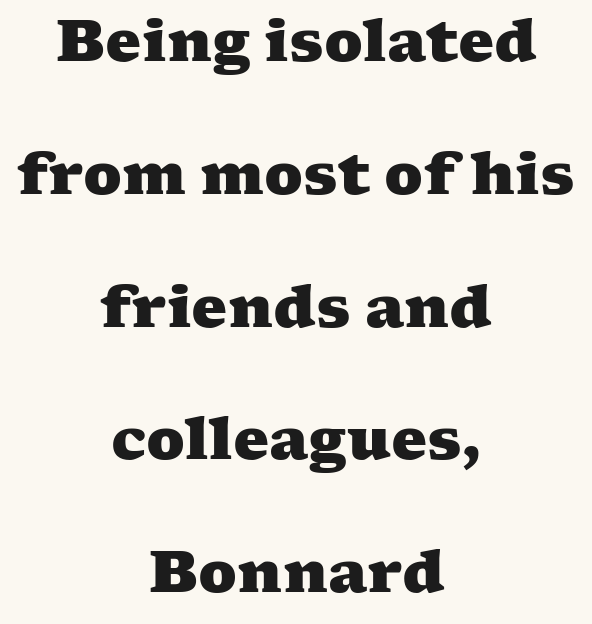
Q: Is the text bold? A: Yes.
Q: Is the typeface a serif or a sans-serif typeface? A: Serif.
Q: Is the text underlined? A: No.
Q: How is the paragraph aligned? A: Centered.
Q: Is the spacing between letters normal or unusually wide? A: Normal.
Q: Is the spacing between lines tight, normal or loose? A: Loose.
Q: Width (condensed, normal, or wide)? A: Wide.
Q: Stroke contrast? A: Medium.
Q: x-height? A: Medium.
Q: Monospaced? A: No.
